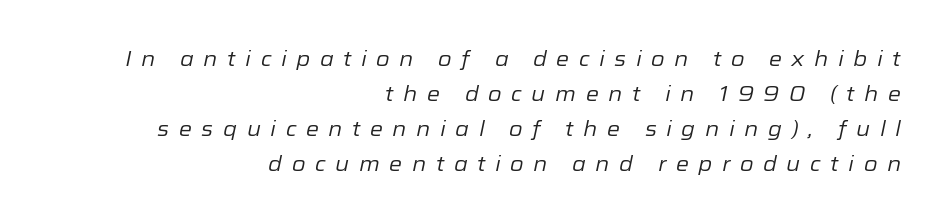
Q: Is the text bold? A: No.
Q: Is the text italic (slanted)? A: Yes, it leans right by about 12 degrees.
Q: Is the text underlined? A: No.
Q: How is the paragraph aligned? A: Right-aligned.
Q: Is the spacing between letters normal or unusually wide? A: Unusually wide.
Q: Is the spacing between lines tight, normal or loose? A: Normal.
